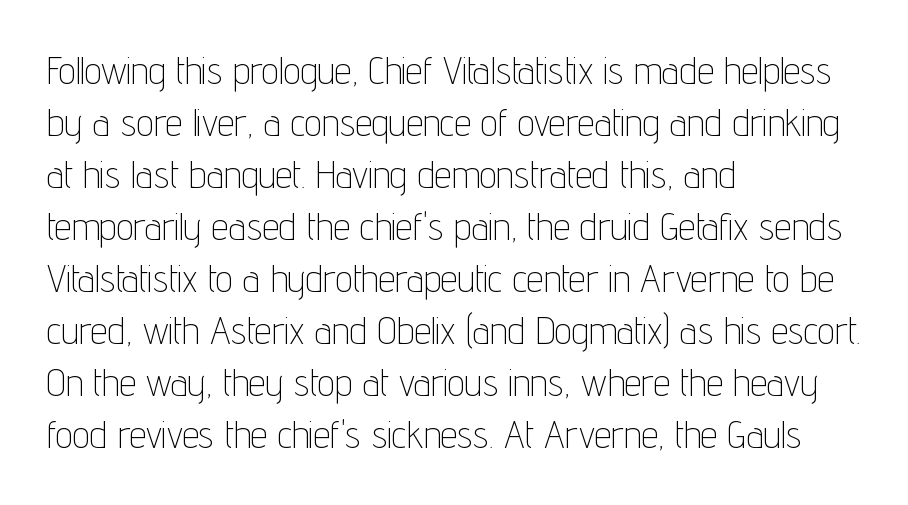
The image shows 38 px thin, condensed sans-serif type, upright; set left-aligned, normal line spacing (1.37x), normal letter spacing, not underlined; low stroke contrast and a medium x-height.
